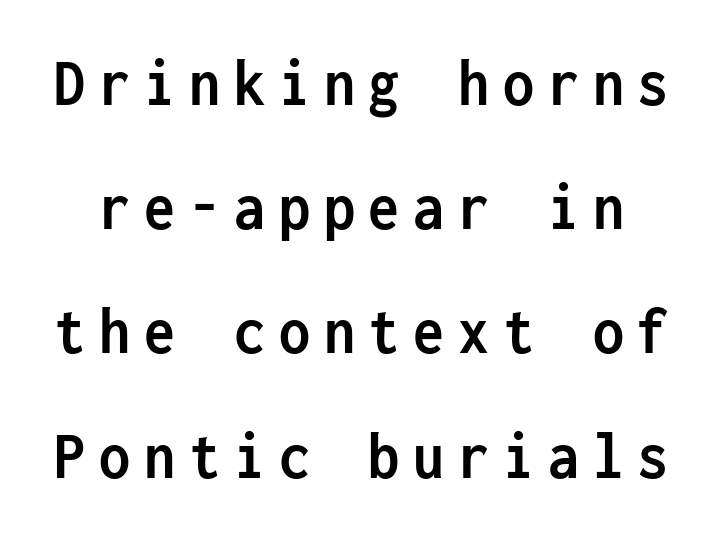
Q: Is the text bold? A: Yes.
Q: Is the text italic (slanted)? A: No, it is upright.
Q: Is the typeface a serif or a sans-serif typeface? A: Sans-serif.
Q: Is the text underlined? A: No.
Q: Is the spacing between letters normal or unusually wide? A: Unusually wide.
Q: Width (condensed, normal, or wide)? A: Condensed.
Q: Stroke contrast? A: Low.
Q: x-height? A: Medium.
Q: Monospaced? A: Yes.
